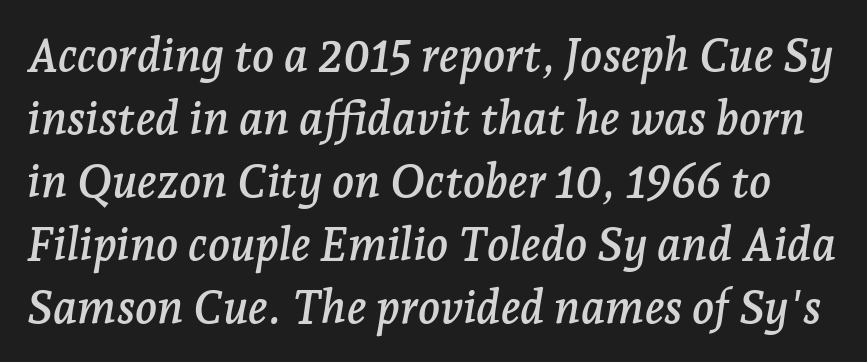
{"serif": "yes", "italic": "yes", "lean": "right", "slant_degrees": 7, "width": "normal", "stroke_contrast": "low", "x_height": "medium", "monospaced": "no", "underline": "no", "line_spacing": "normal", "line_spacing_ratio": 1.37, "letter_spacing": "normal", "letter_spacing_em": 0.0, "glyph_px": 46}
